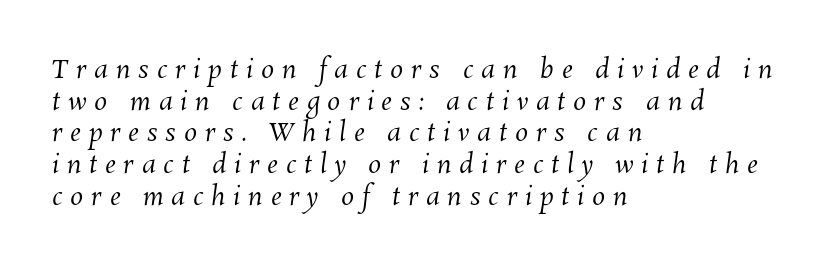
{"bold": "no", "underline": "no", "align": "left", "line_spacing_ratio": 1.22, "letter_spacing": "wide", "letter_spacing_em": 0.3, "glyph_px": 26}
